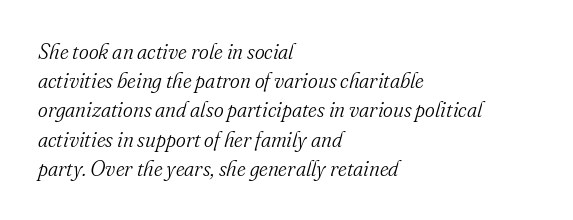
{"italic": "yes", "lean": "right", "slant_degrees": 16, "bold": "no", "underline": "no", "align": "left", "line_spacing": "normal", "line_spacing_ratio": 1.39, "letter_spacing": "normal", "letter_spacing_em": 0.0, "glyph_px": 21}
